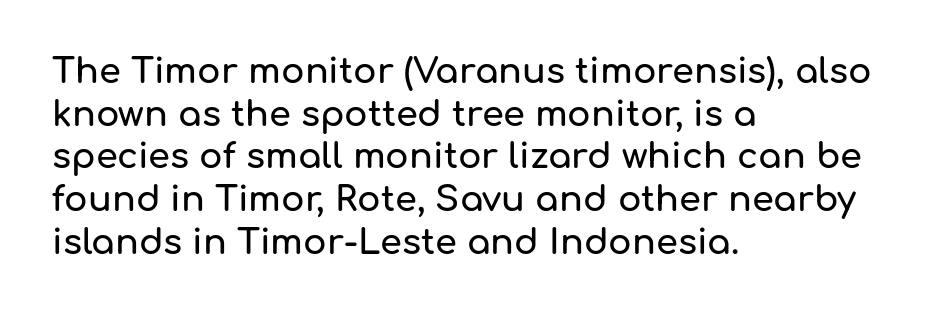
Each letter keeps its own natural width here, so spacing adapts to shape. Notice how the stems are strictly vertical — no italics here. Compared with a centered layout, this one pins lines to the left instead. The string is rendered with underlining switched off.
